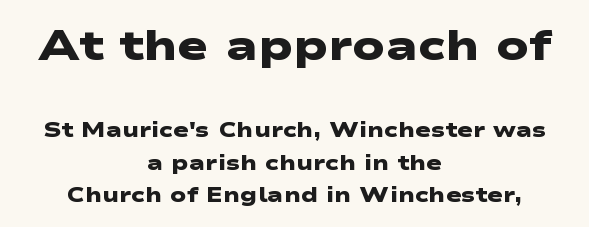
Q: Is the text bold? A: Yes.
Q: Is the typeface a serif or a sans-serif typeface? A: Sans-serif.
Q: Is the text underlined? A: No.
Q: How is the paragraph aligned? A: Centered.
Q: Is the spacing between letters normal or unusually wide? A: Normal.
Q: Is the spacing between lines tight, normal or loose? A: Normal.
Q: Which block of text is set in a larger size, the first (top) or the second (bottom)? A: The first (top) one.
Q: Width (condensed, normal, or wide)? A: Wide.
Q: Stroke contrast? A: Low.
Q: x-height? A: Medium.
Q: Monospaced? A: No.
